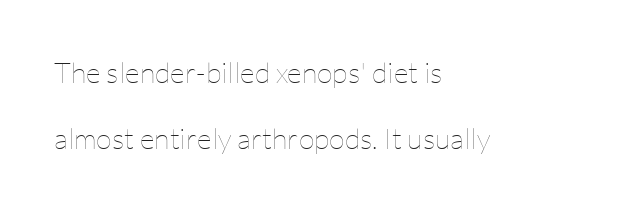
Q: Is the text bold? A: No.
Q: Is the text italic (slanted)? A: No, it is upright.
Q: Is the text underlined? A: No.
Q: How is the paragraph aligned? A: Left-aligned.
Q: Is the spacing between letters normal or unusually wide? A: Normal.
Q: Is the spacing between lines tight, normal or loose? A: Loose.
Q: Width (condensed, normal, or wide)? A: Normal.
Q: Stroke contrast? A: Low.
Q: x-height? A: Medium.
Q: Monospaced? A: No.
